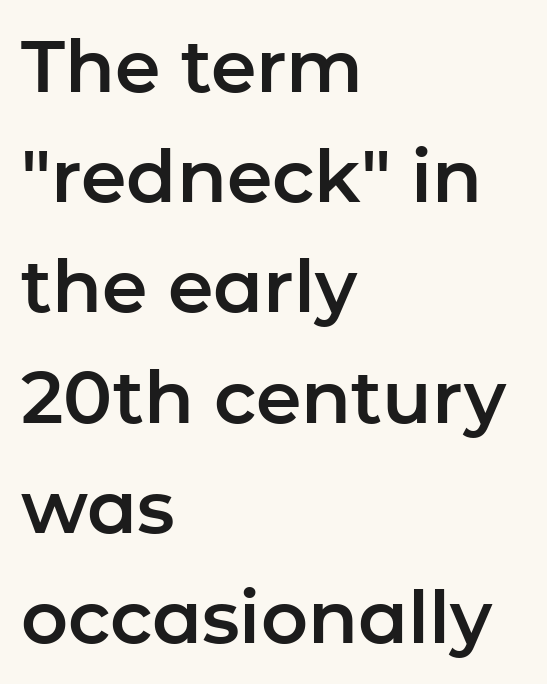
Q: Is the text italic (slanted)? A: No, it is upright.
Q: Is the typeface a serif or a sans-serif typeface? A: Sans-serif.
Q: Is the text underlined? A: No.
Q: How is the paragraph aligned? A: Left-aligned.
Q: Is the spacing between letters normal or unusually wide? A: Normal.
Q: Is the spacing between lines tight, normal or loose? A: Normal.
Q: Width (condensed, normal, or wide)? A: Normal.
Q: Stroke contrast? A: Low.
Q: x-height? A: Medium.
Q: Monospaced? A: No.
